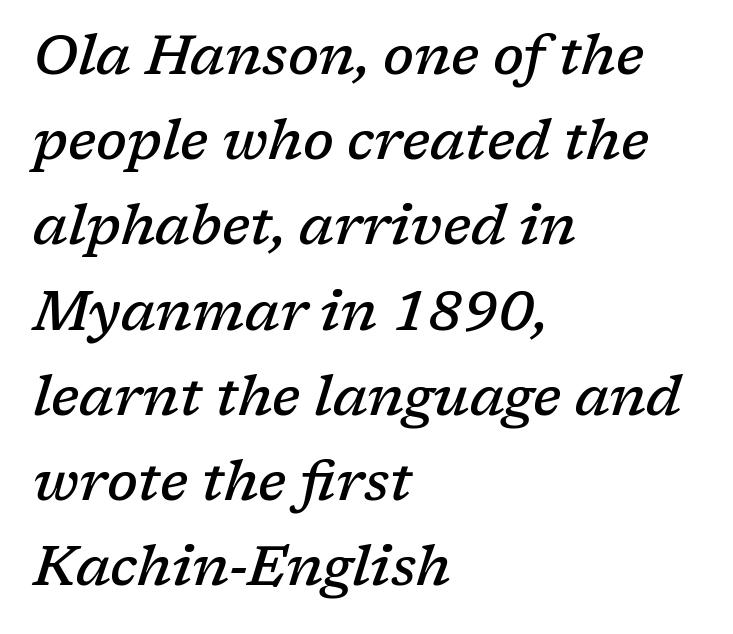
The type is set solid horizontally, with unmodified tracking. Letters rest on an invisible, unmarked baseline. Leading: standard. The face used here is proportionally spaced, like ordinary book or web type.
